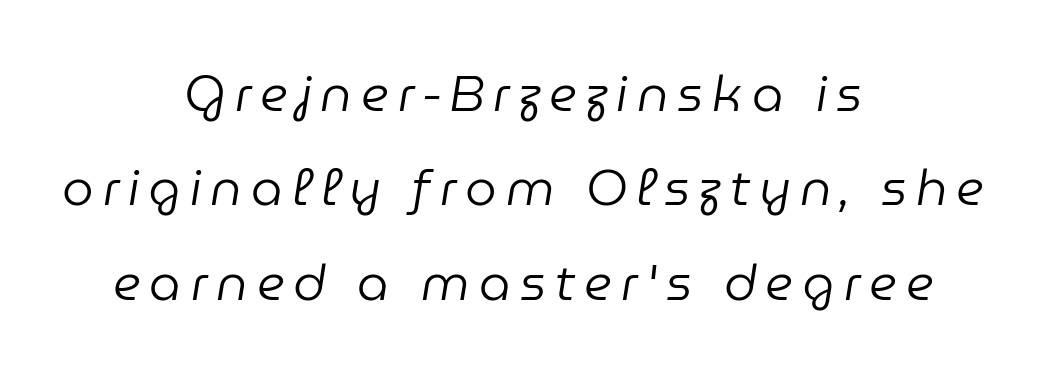
{"italic": "yes", "lean": "right", "slant_degrees": 9, "bold": "no", "weight": "regular", "width": "normal", "stroke_contrast": "low", "x_height": "medium", "monospaced": "no", "underline": "no", "align": "center", "line_spacing_ratio": 1.89, "glyph_px": 50}
